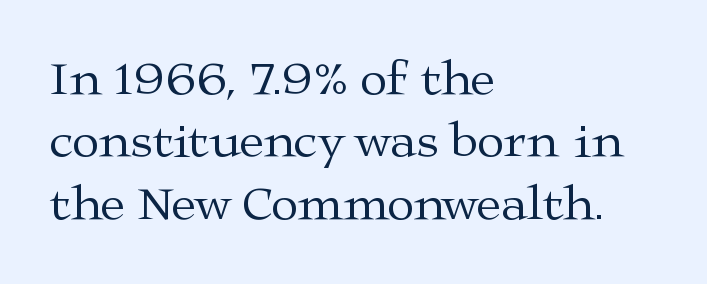
Q: Is the text bold? A: No.
Q: Is the text italic (slanted)? A: No, it is upright.
Q: Is the typeface a serif or a sans-serif typeface? A: Serif.
Q: Is the text underlined? A: No.
Q: How is the paragraph aligned? A: Left-aligned.
Q: Is the spacing between letters normal or unusually wide? A: Normal.
Q: Is the spacing between lines tight, normal or loose? A: Normal.
Q: Width (condensed, normal, or wide)? A: Wide.
Q: Stroke contrast? A: Medium.
Q: x-height? A: Medium.
Q: Monospaced? A: No.
